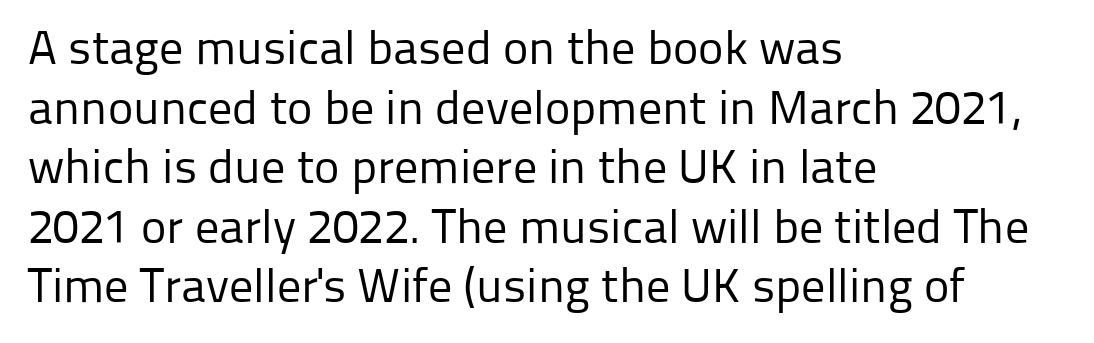
{"serif": "no", "italic": "no", "bold": "no", "weight": "regular", "width": "normal", "stroke_contrast": "low", "x_height": "medium", "monospaced": "no", "underline": "no", "align": "left", "line_spacing_ratio": 1.24, "letter_spacing": "normal", "letter_spacing_em": 0.0, "glyph_px": 48}
